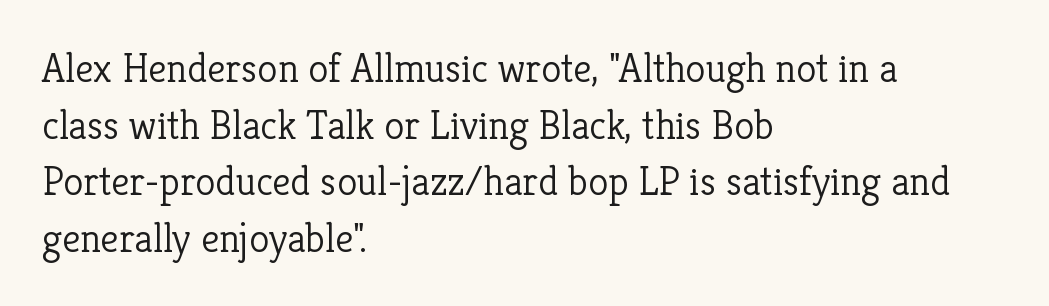
A typesetter would call this proportional, since set widths differ per character. The passage shown is not underscored anywhere. Notice how the passage keeps a crisp vertical edge on the left only. A typesetter would call this leading conventional body-copy spacing. The specimen reads as upright at a glance. Regarding serifs, this sample has them.
